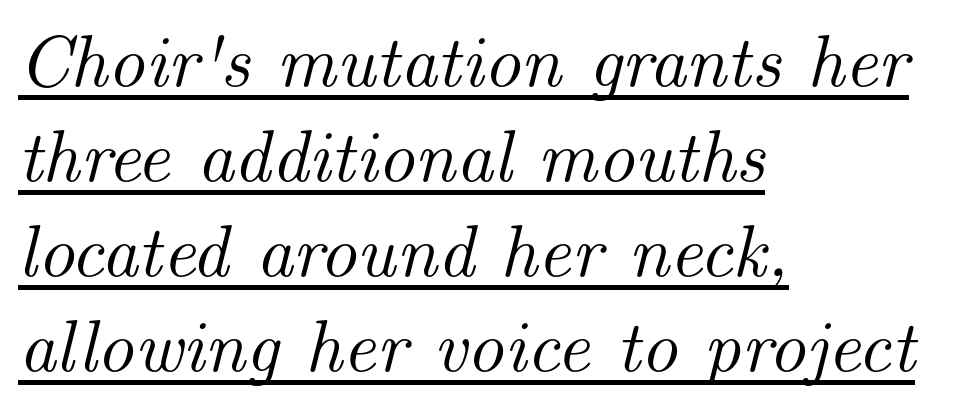
The image shows 73 px serif type, italic (leaning right); set left-aligned, normal line spacing (1.3x), normal letter spacing, underlined; medium stroke contrast and a small x-height.
